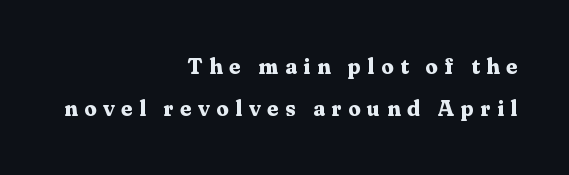
The image shows 22 px bold type, upright; set right-aligned, loose line spacing (1.92x), unusually wide letter spacing (+0.3 em), not underlined.
